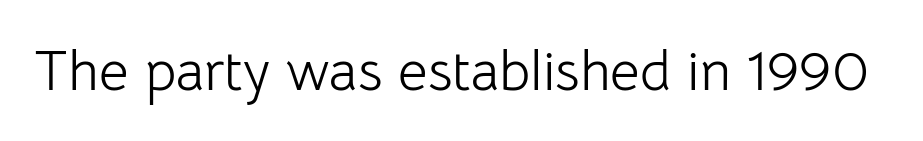
The image shows 57 px light sans-serif type, upright; set normal letter spacing, not underlined; low stroke contrast and a medium x-height.
